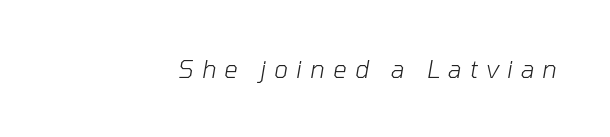
This sample uses expanded letter spacing, leaving extra air between glyphs. The font sits on the lighter half of the weight spectrum, regular included. Lines of text with bare space underneath. Style check: oblique.
